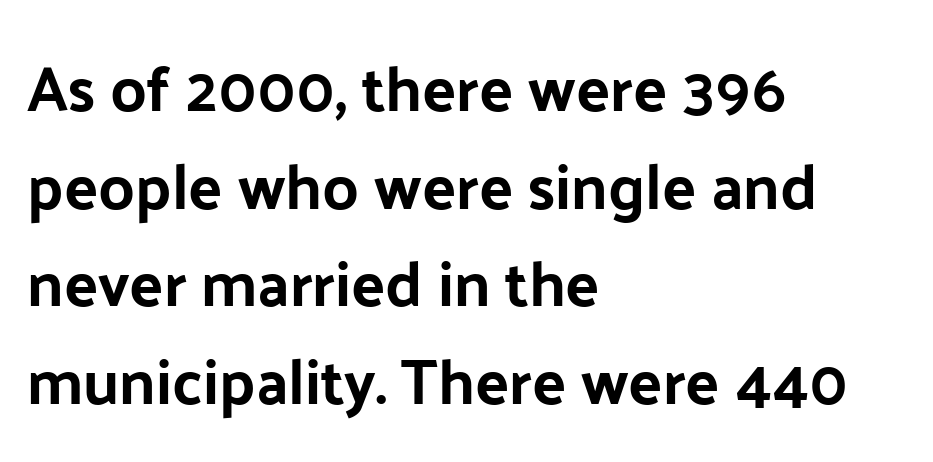
{"serif": "no", "italic": "no", "width": "normal", "stroke_contrast": "low", "x_height": "medium", "monospaced": "no", "underline": "no", "align": "left", "line_spacing": "normal", "line_spacing_ratio": 1.55, "letter_spacing": "normal", "letter_spacing_em": 0.0, "glyph_px": 63}
